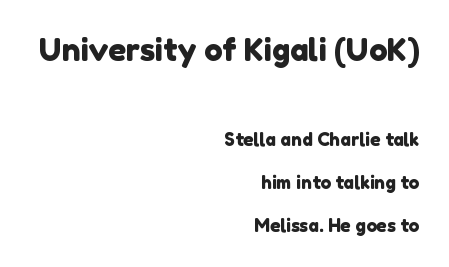
A bare baseline throughout the passage. The composition opens big and finishes small. Font category for this specimen: sans-serif. Summary of vertical rhythm: relaxed, with wide interline spacing. Do the characters align in a grid? No, the font is proportional. This rendering uses right alignment, leaving the left contour irregular.
